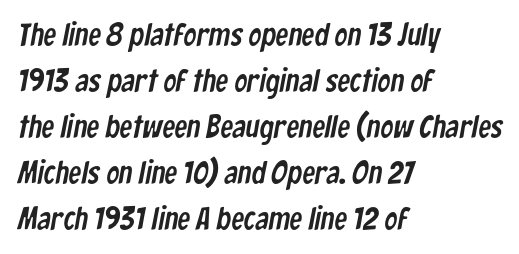
Q: Is the typeface a serif or a sans-serif typeface? A: Sans-serif.
Q: Is the text underlined? A: No.
Q: How is the paragraph aligned? A: Left-aligned.
Q: Is the spacing between letters normal or unusually wide? A: Normal.
Q: Is the spacing between lines tight, normal or loose? A: Normal.
Q: Width (condensed, normal, or wide)? A: Condensed.
Q: Stroke contrast? A: Low.
Q: x-height? A: Medium.
Q: Monospaced? A: No.
